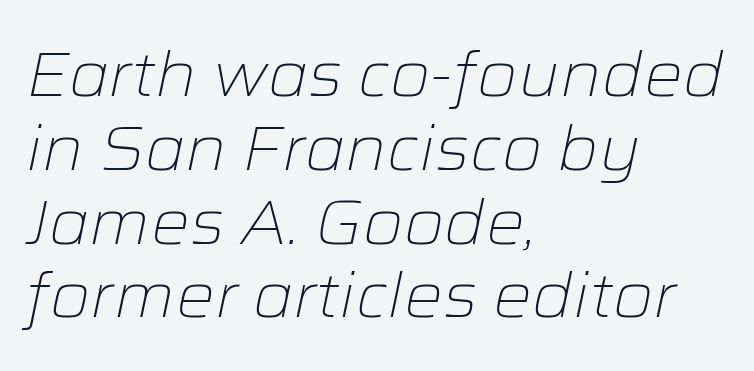
{"italic": "yes", "lean": "right", "slant_degrees": 12, "bold": "no", "weight": "light", "width": "wide", "stroke_contrast": "low", "x_height": "medium", "monospaced": "no", "underline": "no", "align": "left", "line_spacing_ratio": 1.21, "letter_spacing": "normal", "letter_spacing_em": 0.0, "glyph_px": 61}
